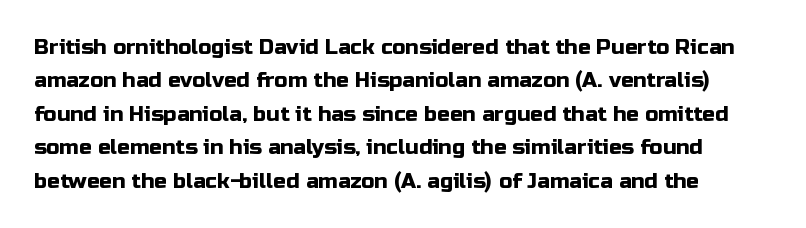
The image shows 21 px text type, upright; set normal line spacing (1.59x), normal letter spacing, not underlined.
